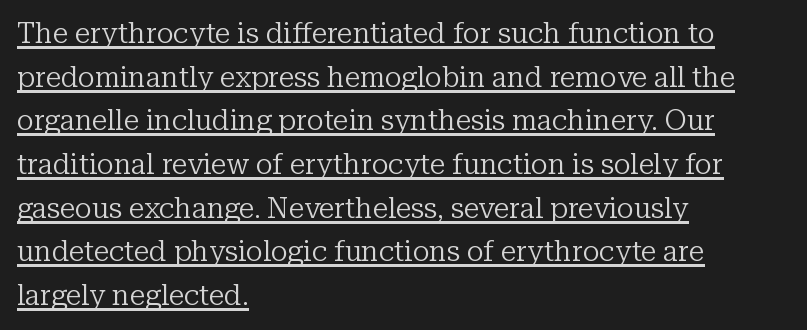
{"serif": "yes", "italic": "no", "bold": "no", "weight": "regular", "width": "normal", "stroke_contrast": "low", "x_height": "medium", "monospaced": "no", "underline": "yes", "align": "left", "line_spacing": "normal", "line_spacing_ratio": 1.56, "letter_spacing": "normal", "letter_spacing_em": 0.0, "glyph_px": 28}
